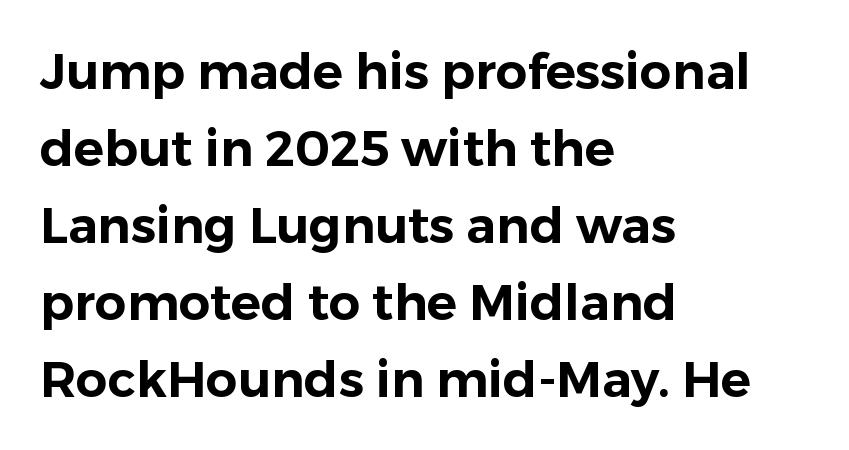
Upright lettering throughout. The rendering uses natural spacing where letterforms have individual widths. Does the copy run flush right? No — it runs flush left. How are the letters spaced? Ordinarily, with no added tracking. The face used here is a sans, in the tradition of grotesques and geometrics.
